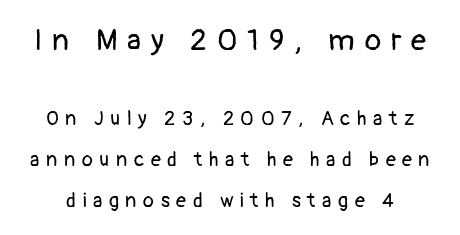
On a weight scale, this lands at 450 or below. Character widths vary here, with narrow letters taking less room than wide ones. The rendering shows plain stroke endings on the letterforms — a sans-serif design. No word sits above an underline. The face used here appears at its bigger size in the upper chunk. You can tell it's not italic because the verticals are truly vertical.
